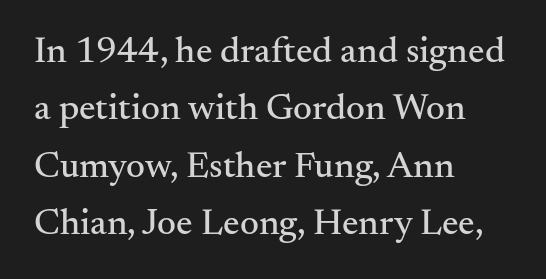
Q: Is the text italic (slanted)? A: No, it is upright.
Q: Is the typeface a serif or a sans-serif typeface? A: Serif.
Q: Is the text underlined? A: No.
Q: How is the paragraph aligned? A: Left-aligned.
Q: Is the spacing between letters normal or unusually wide? A: Normal.
Q: Is the spacing between lines tight, normal or loose? A: Normal.
Q: Width (condensed, normal, or wide)? A: Normal.
Q: Stroke contrast? A: Medium.
Q: x-height? A: Small.
Q: Monospaced? A: No.
